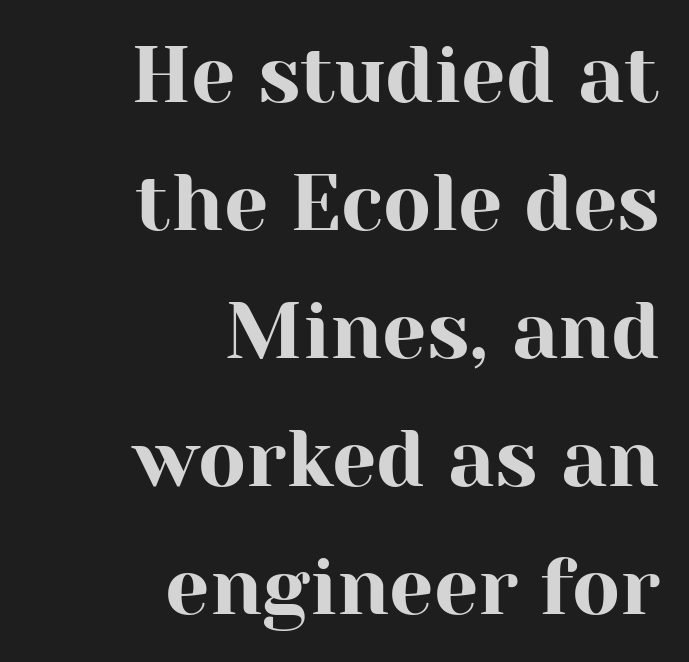
{"serif": "yes", "italic": "no", "width": "normal", "stroke_contrast": "high", "x_height": "medium", "monospaced": "no", "underline": "no", "align": "right", "line_spacing": "normal", "line_spacing_ratio": 1.62, "letter_spacing": "normal", "letter_spacing_em": 0.0, "glyph_px": 79}
